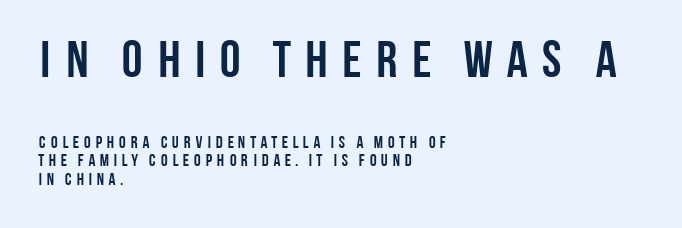
The image shows 52 px semibold, condensed sans-serif type, upright; set left-aligned, tight line spacing (1.07x), unusually wide letter spacing (+0.2 em), not underlined; the first (top) block is 3.06x larger; low stroke contrast and a large x-height.
